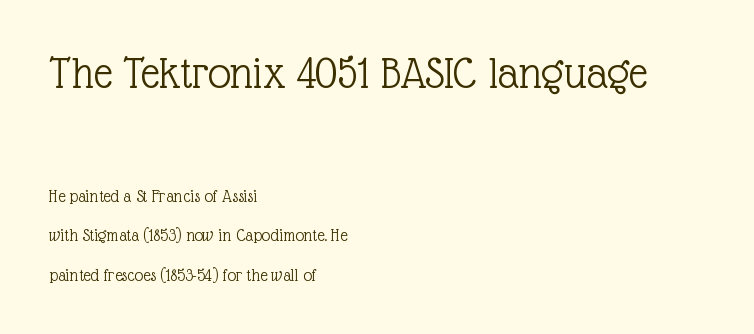
Descenders are the only things crossing below the line. The rag falls on the right side of this text block. A student would notice the top passage is typeset larger than what follows. Characters follow at the spacing the type designer built in.
